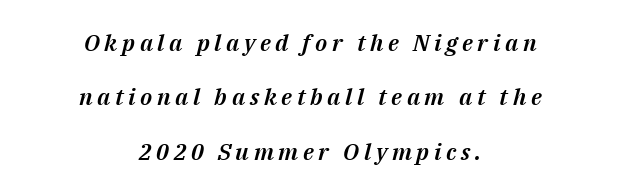
{"italic": "yes", "lean": "right", "slant_degrees": 14, "underline": "no", "align": "center", "line_spacing": "loose", "line_spacing_ratio": 2.36, "letter_spacing": "wide", "letter_spacing_em": 0.2, "glyph_px": 23}
